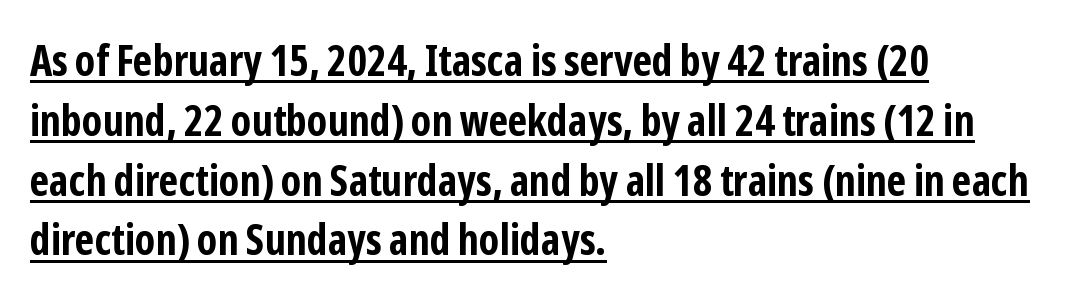
Q: Is the text bold? A: Yes.
Q: Is the text italic (slanted)? A: No, it is upright.
Q: Is the typeface a serif or a sans-serif typeface? A: Sans-serif.
Q: Is the text underlined? A: Yes.
Q: How is the paragraph aligned? A: Left-aligned.
Q: Is the spacing between letters normal or unusually wide? A: Normal.
Q: Is the spacing between lines tight, normal or loose? A: Normal.
Q: Width (condensed, normal, or wide)? A: Condensed.
Q: Stroke contrast? A: Low.
Q: x-height? A: Medium.
Q: Monospaced? A: No.
